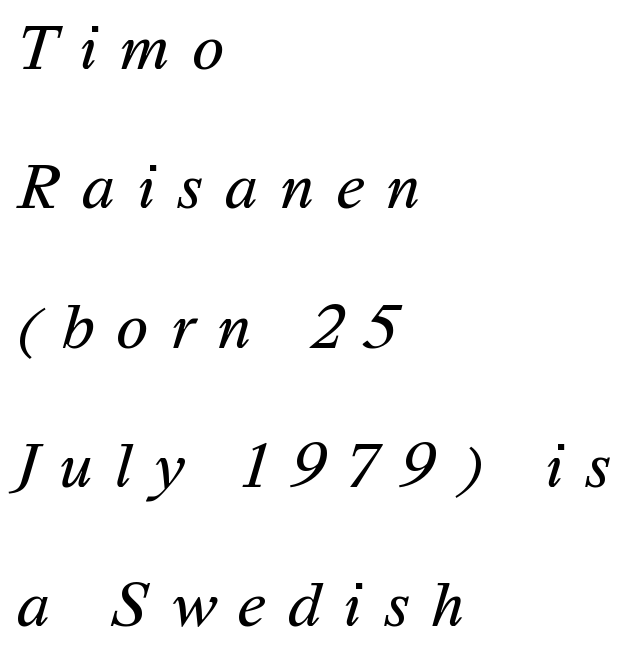
{"serif": "no", "bold": "no", "weight": "regular", "width": "normal", "stroke_contrast": "medium", "x_height": "medium", "monospaced": "no", "underline": "no", "align": "left", "line_spacing": "loose", "line_spacing_ratio": 2.11, "letter_spacing": "wide", "letter_spacing_em": 0.34, "glyph_px": 66}
